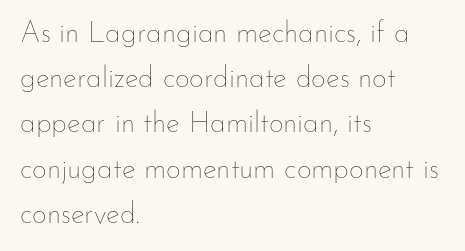
{"italic": "no", "bold": "no", "weight": "thin", "width": "normal", "stroke_contrast": "low", "x_height": "small", "monospaced": "no", "underline": "no", "align": "left", "line_spacing": "normal", "line_spacing_ratio": 1.56, "letter_spacing": "normal", "letter_spacing_em": 0.0, "glyph_px": 29}
